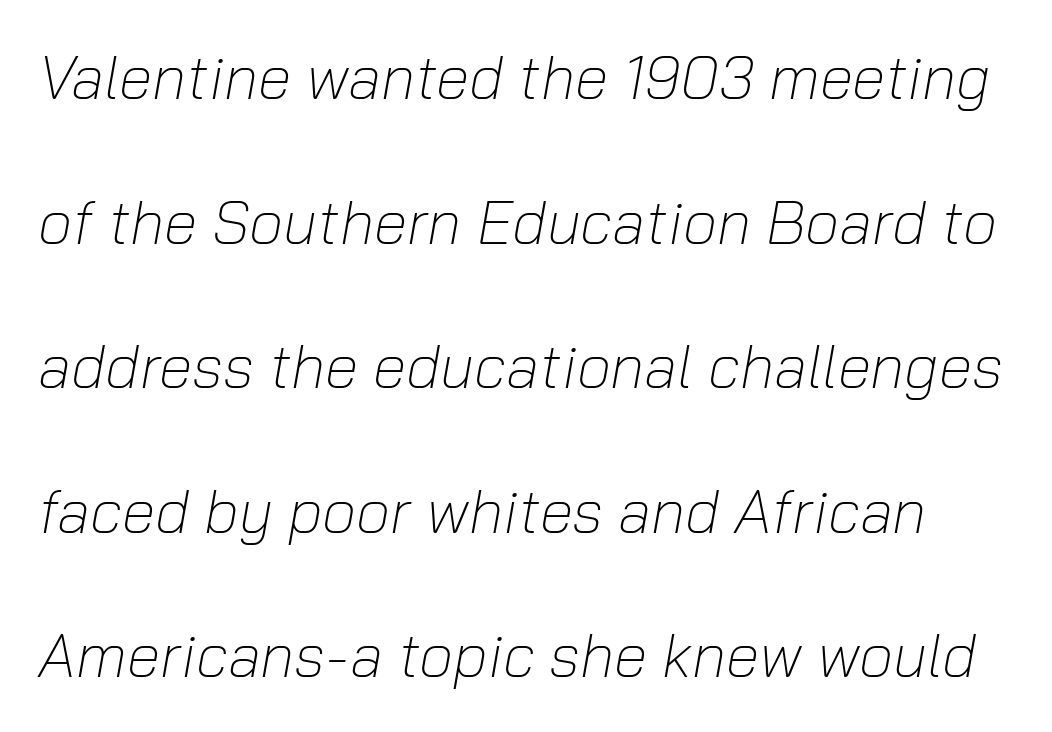
Notice how the stems are inclined rather than vertical — that's the hallmark of italics. Does the leading feel generous? Absolutely, it's lavish. A typesetter would call this proportional, since set widths differ per character. Only glyphs here, with clear space below each row. Is the letter spacing exaggerated? No — it looks like the ordinary default. Each stroke keeps to a modest, everyday thickness or less.
